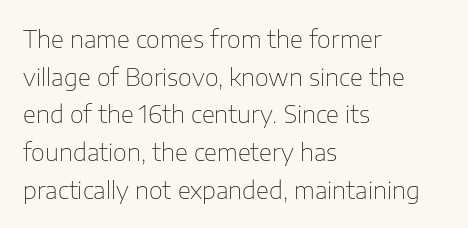
{"italic": "no", "bold": "no", "underline": "no", "align": "left", "line_spacing": "normal", "line_spacing_ratio": 1.57, "letter_spacing": "normal", "letter_spacing_em": 0.0, "glyph_px": 24}
